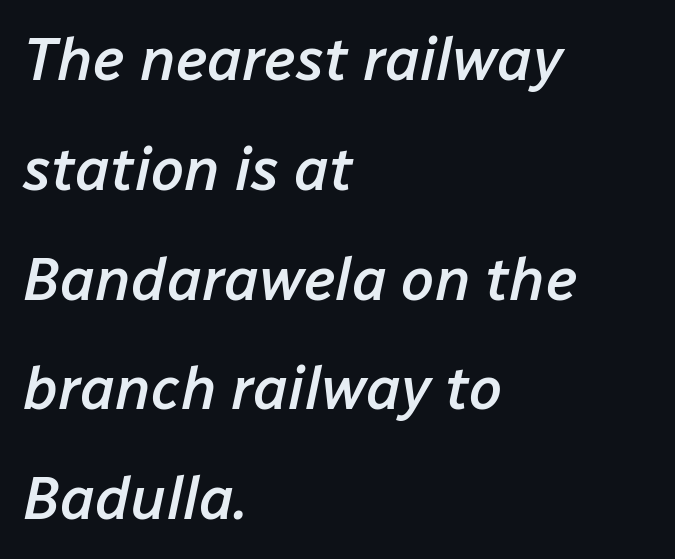
Line starts are locked; line ends wander. The specimen reads as italic at a glance. The passage shown has conventional tracking throughout. On the weight axis this lands at semibold, roughly 600. Rule under the text: the space is simply empty.
